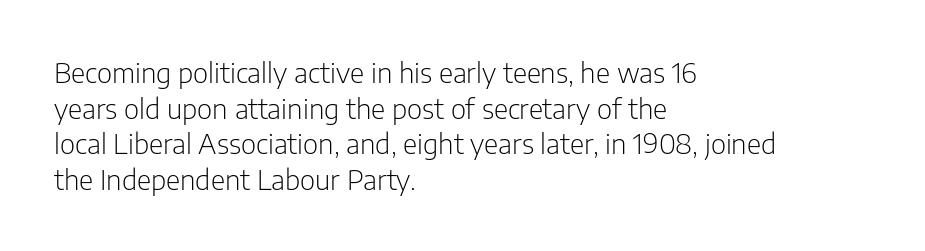
Are there feet on the stems? There aren't — it's a sans. Weight class: somewhere from thin through regular. If you drew a ruler down the left edge, every line would touch it. This block has exactly the height ordinary leading produces. When letters stand straight like this, we call the style roman or upright.
